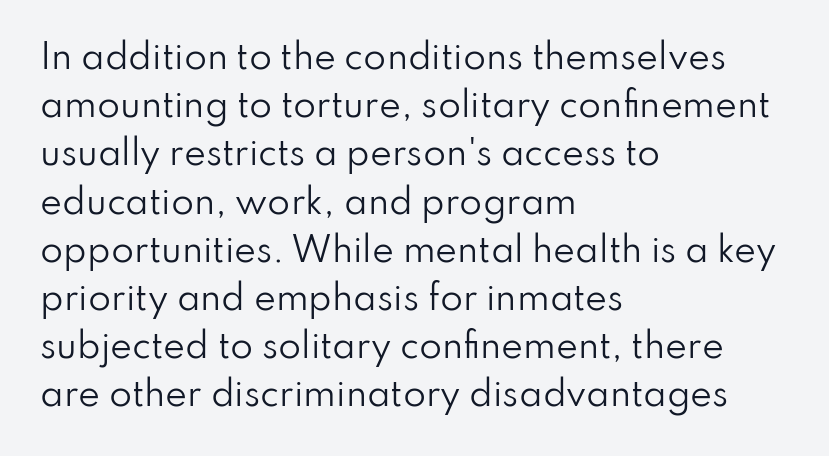
The image shows 33 px regular-weight sans-serif type, upright; set left-aligned, normal line spacing (1.46x), normal letter spacing, not underlined; low stroke contrast and a small x-height.
